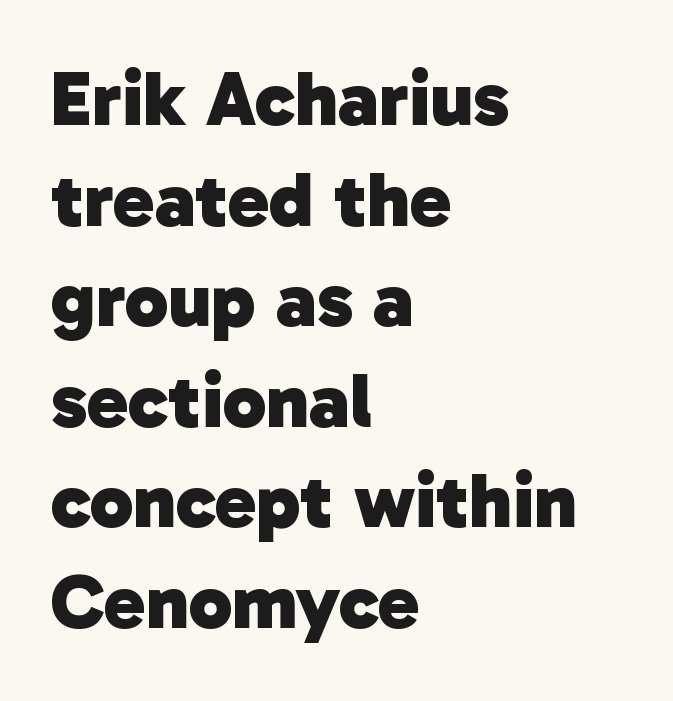
{"serif": "no", "bold": "yes", "weight": "heavy", "width": "normal", "stroke_contrast": "low", "x_height": "medium", "monospaced": "no", "underline": "no", "align": "left", "line_spacing": "normal", "line_spacing_ratio": 1.29, "letter_spacing": "normal", "letter_spacing_em": 0.0, "glyph_px": 78}
